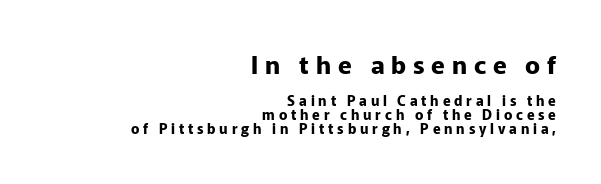
{"italic": "no", "bold": "yes", "underline": "no", "align": "right", "line_spacing": "tight", "line_spacing_ratio": 0.98, "letter_spacing": "wide", "letter_spacing_em": 0.27, "larger_block": "first", "size_ratio": 1.79, "glyph_px": 25}
